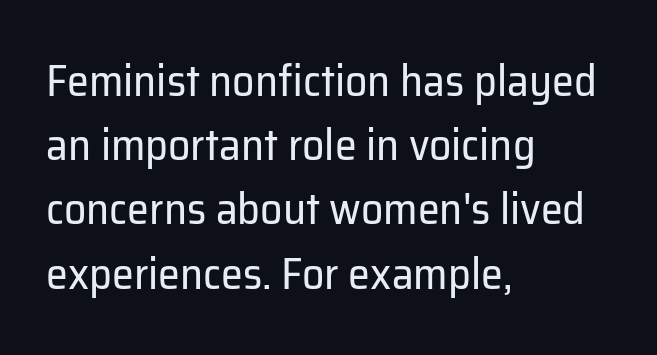
Is the type heavy? It reads as light-to-regular instead. Clear beneath every line of the passage. Caption: standard tracking, unaltered. The letters stand upright; this is a roman face.
